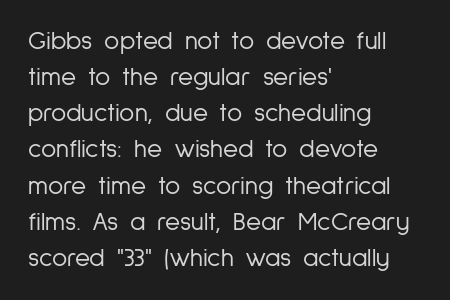
Q: Is the text bold? A: No.
Q: Is the text italic (slanted)? A: No, it is upright.
Q: Is the text underlined? A: No.
Q: How is the paragraph aligned? A: Left-aligned.
Q: Is the spacing between letters normal or unusually wide? A: Normal.
Q: Is the spacing between lines tight, normal or loose? A: Normal.
